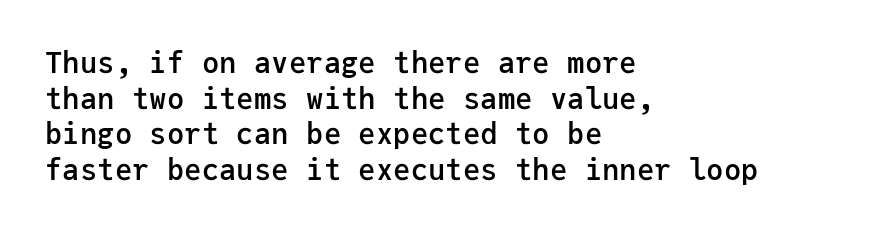
{"serif": "no", "italic": "no", "bold": "semi", "weight": "semibold", "width": "normal", "stroke_contrast": "low", "x_height": "medium", "monospaced": "yes", "underline": "no", "align": "left", "line_spacing_ratio": 1.23, "letter_spacing": "normal", "letter_spacing_em": 0.0, "glyph_px": 29}
